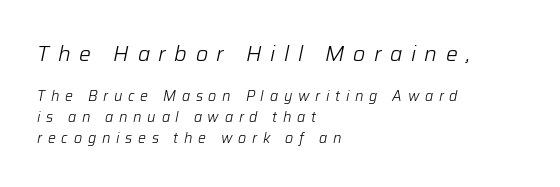
The image shows 21 px text type, italic (leaning right); set left-aligned, normal line spacing (1.49x), unusually wide letter spacing (+0.41 em), not underlined; the first (top) block is 1.5x larger.
